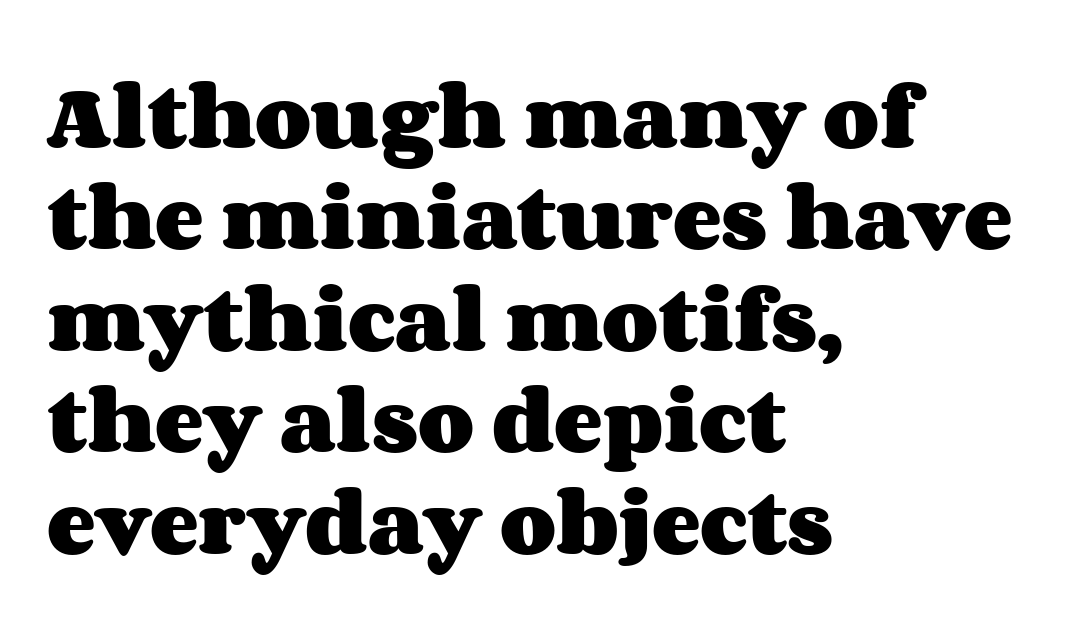
Q: Is the text bold? A: Yes.
Q: Is the text italic (slanted)? A: No, it is upright.
Q: Is the text underlined? A: No.
Q: How is the paragraph aligned? A: Left-aligned.
Q: Is the spacing between letters normal or unusually wide? A: Normal.
Q: Is the spacing between lines tight, normal or loose? A: Normal.
Q: Width (condensed, normal, or wide)? A: Wide.
Q: Stroke contrast? A: Medium.
Q: x-height? A: Large.
Q: Monospaced? A: No.
